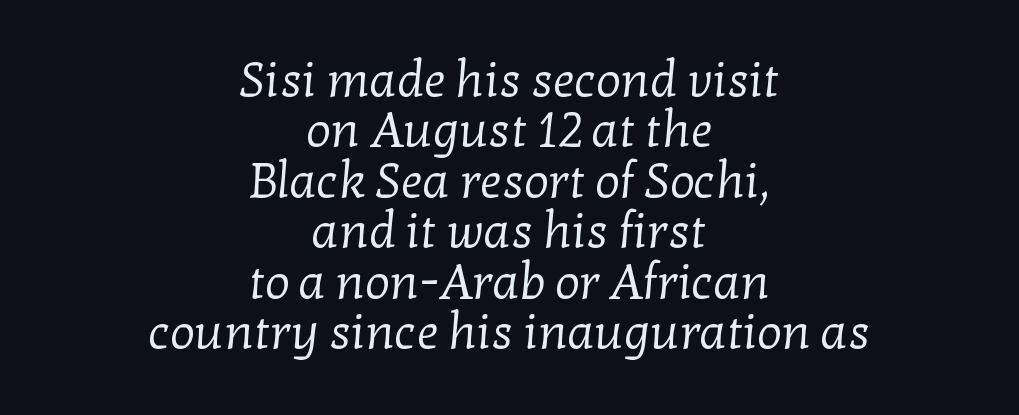
Q: Is the text bold? A: No.
Q: Is the typeface a serif or a sans-serif typeface? A: Serif.
Q: Is the text underlined? A: No.
Q: How is the paragraph aligned? A: Centered.
Q: Is the spacing between letters normal or unusually wide? A: Normal.
Q: Is the spacing between lines tight, normal or loose? A: Tight.
Q: Width (condensed, normal, or wide)? A: Normal.
Q: Stroke contrast? A: Low.
Q: x-height? A: Medium.
Q: Monospaced? A: No.
